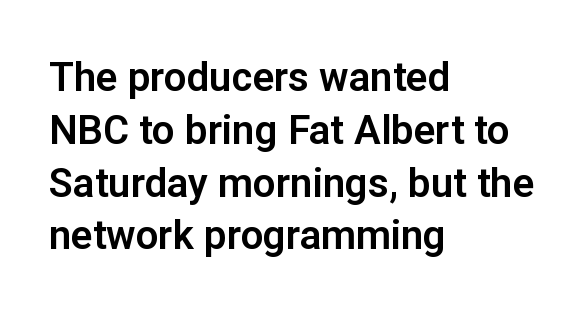
Q: Is the text italic (slanted)? A: No, it is upright.
Q: Is the typeface a serif or a sans-serif typeface? A: Sans-serif.
Q: Is the text underlined? A: No.
Q: How is the paragraph aligned? A: Left-aligned.
Q: Is the spacing between letters normal or unusually wide? A: Normal.
Q: Is the spacing between lines tight, normal or loose? A: Normal.
Q: Width (condensed, normal, or wide)? A: Normal.
Q: Stroke contrast? A: Low.
Q: x-height? A: Medium.
Q: Monospaced? A: No.
